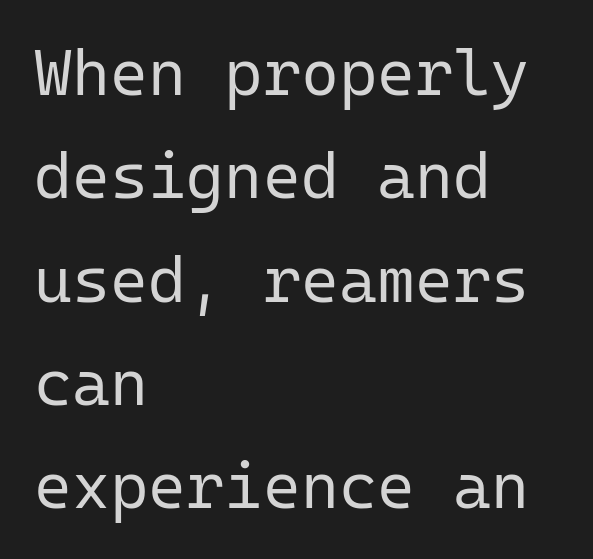
{"serif": "no", "italic": "no", "bold": "no", "weight": "regular", "width": "normal", "stroke_contrast": "low", "x_height": "medium", "monospaced": "yes", "underline": "no", "align": "left", "line_spacing": "normal", "line_spacing_ratio": 1.59, "letter_spacing": "normal", "letter_spacing_em": 0.0, "glyph_px": 65}
